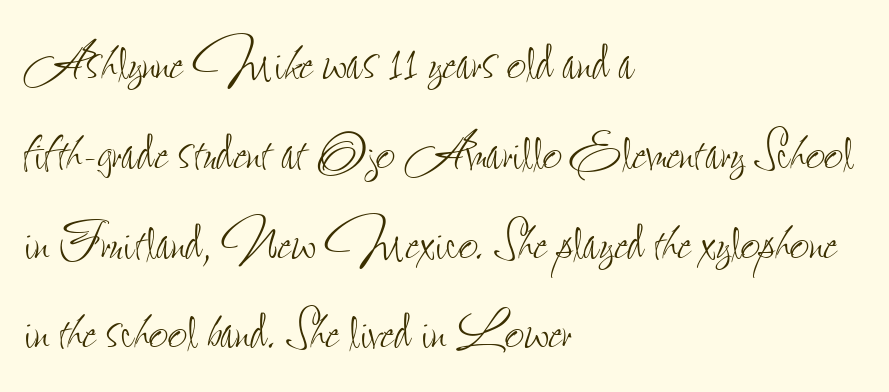
The image shows 68 px thin, condensed type; set left-aligned, normal line spacing (1.32x), normal letter spacing, not underlined; low stroke contrast and a small x-height.
